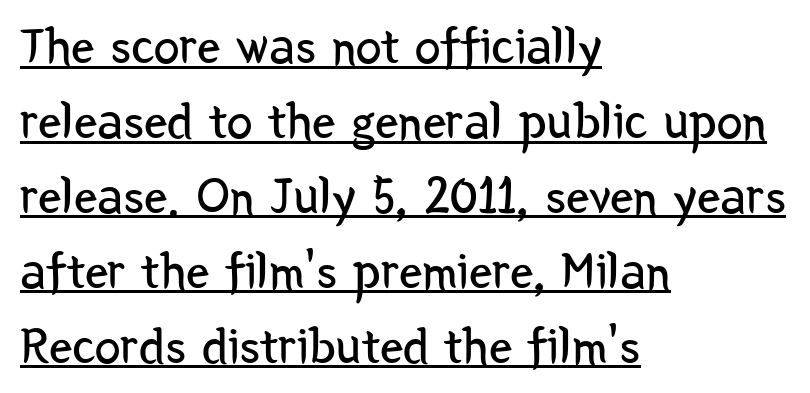
The image shows 52 px regular-weight, condensed sans-serif type, upright; set left-aligned, normal line spacing (1.44x), normal letter spacing, underlined; low stroke contrast and a medium x-height.
